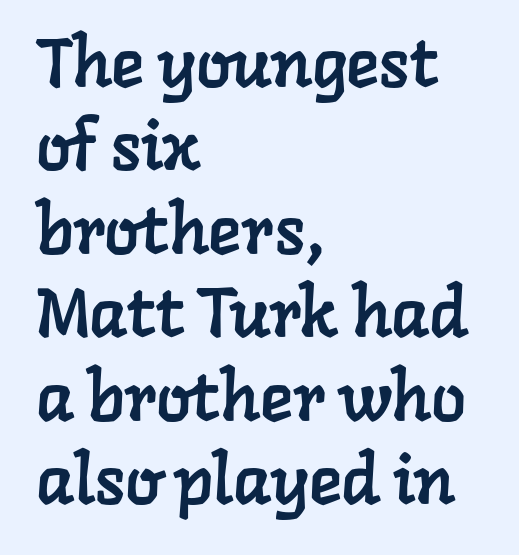
{"serif": "yes", "width": "normal", "stroke_contrast": "low", "x_height": "medium", "monospaced": "no", "underline": "no", "align": "left", "line_spacing_ratio": 1.21, "letter_spacing": "normal", "letter_spacing_em": 0.0, "glyph_px": 69}
